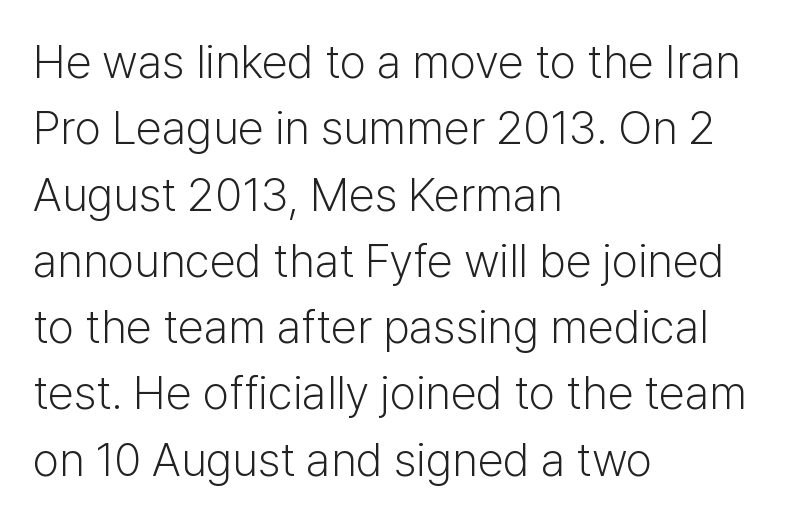
Q: Is the text bold? A: No.
Q: Is the text italic (slanted)? A: No, it is upright.
Q: Is the typeface a serif or a sans-serif typeface? A: Sans-serif.
Q: Is the text underlined? A: No.
Q: How is the paragraph aligned? A: Left-aligned.
Q: Is the spacing between letters normal or unusually wide? A: Normal.
Q: Is the spacing between lines tight, normal or loose? A: Normal.
Q: Width (condensed, normal, or wide)? A: Normal.
Q: Stroke contrast? A: Low.
Q: x-height? A: Medium.
Q: Monospaced? A: No.
